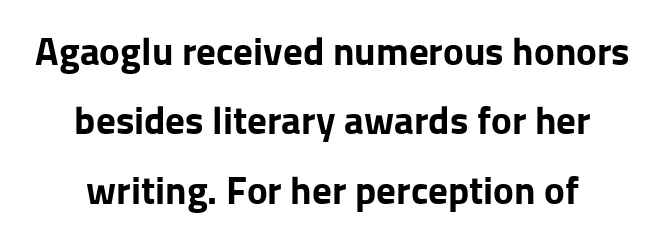
{"serif": "no", "italic": "no", "bold": "yes", "weight": "bold", "width": "normal", "stroke_contrast": "low", "x_height": "medium", "monospaced": "no", "underline": "no", "line_spacing_ratio": 1.78, "letter_spacing": "normal", "letter_spacing_em": 0.0, "glyph_px": 39}
